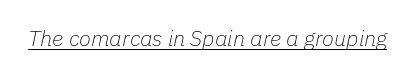
You could call the tracking neutral — neither tight nor loose. Every character sits at an angle, as italics do. Letters have the restrained weight of plain body copy at most. The typesetter has applied underlining to the passage shown.
